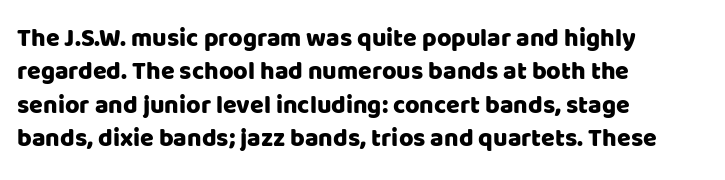
The image shows 25 px text type, upright; set left-aligned, normal line spacing (1.34x), normal letter spacing, not underlined.
